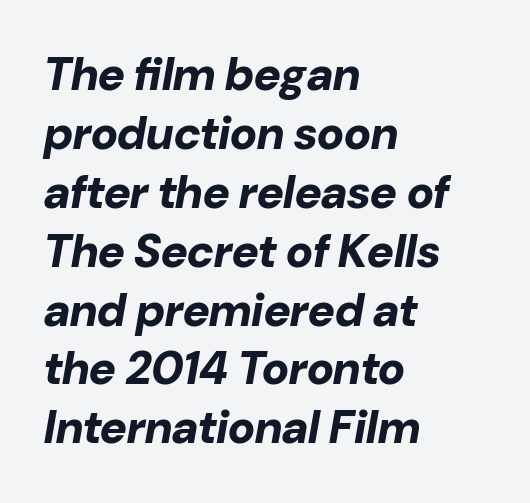
Do the characters align in a grid? No, the font is proportional. The letterforms sit shoulder to shoulder at normal distance. Interline gaps are of average width in this sample. The typesetting leans heavy: a genuine bold.
